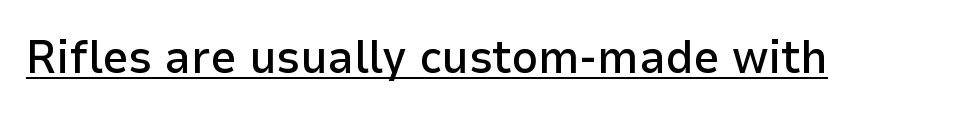
Proportional: the letters do not fall into vertical columns. Are there feet on the stems? There aren't — it's a sans. A typesetter would call this zero additional tracking. The rendering uses the underline text-decoration.
